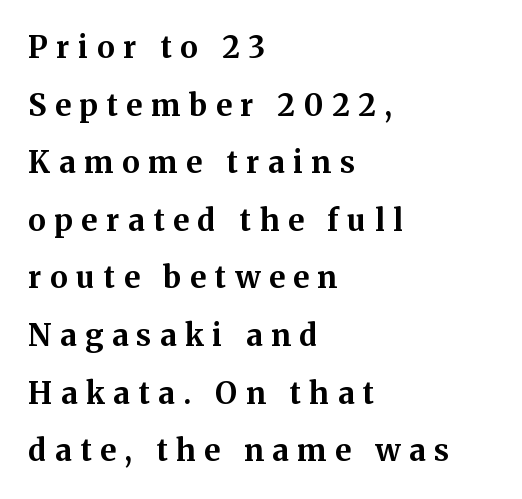
The image shows 30 px bold serif type, upright; set left-aligned, loose line spacing (1.92x), unusually wide letter spacing (+0.29 em), not underlined; medium stroke contrast and a medium x-height.
